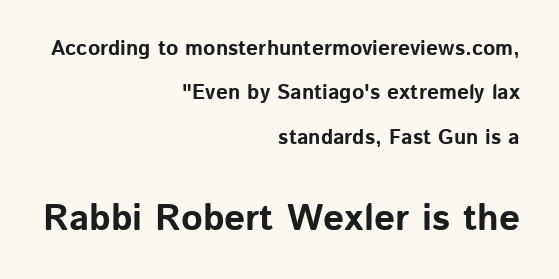
Q: Is the text bold? A: Yes.
Q: Is the text italic (slanted)? A: No, it is upright.
Q: Is the typeface a serif or a sans-serif typeface? A: Sans-serif.
Q: Is the text underlined? A: No.
Q: How is the paragraph aligned? A: Right-aligned.
Q: Is the spacing between letters normal or unusually wide? A: Normal.
Q: Is the spacing between lines tight, normal or loose? A: Loose.
Q: Which block of text is set in a larger size, the first (top) or the second (bottom)? A: The second (bottom) one.
Q: Width (condensed, normal, or wide)? A: Normal.
Q: Stroke contrast? A: Low.
Q: x-height? A: Medium.
Q: Monospaced? A: No.
